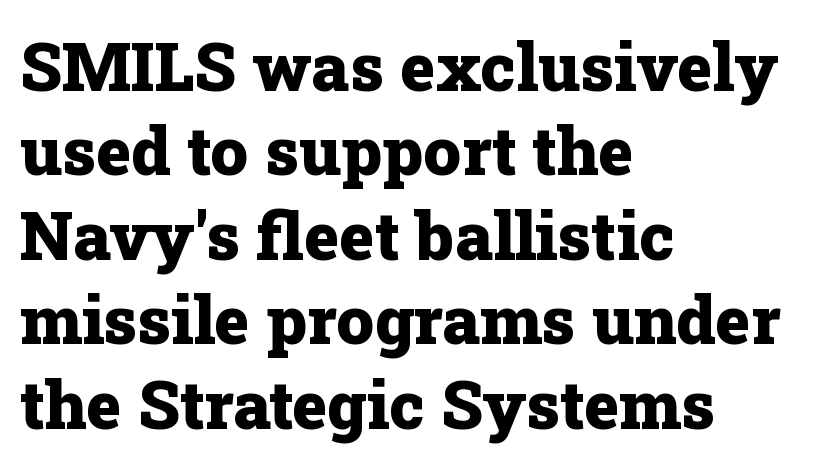
Q: Is the text bold? A: Yes.
Q: Is the text italic (slanted)? A: No, it is upright.
Q: Is the typeface a serif or a sans-serif typeface? A: Serif.
Q: Is the text underlined? A: No.
Q: How is the paragraph aligned? A: Left-aligned.
Q: Is the spacing between letters normal or unusually wide? A: Normal.
Q: Is the spacing between lines tight, normal or loose? A: Normal.
Q: Width (condensed, normal, or wide)? A: Normal.
Q: Stroke contrast? A: Low.
Q: x-height? A: Medium.
Q: Monospaced? A: No.
